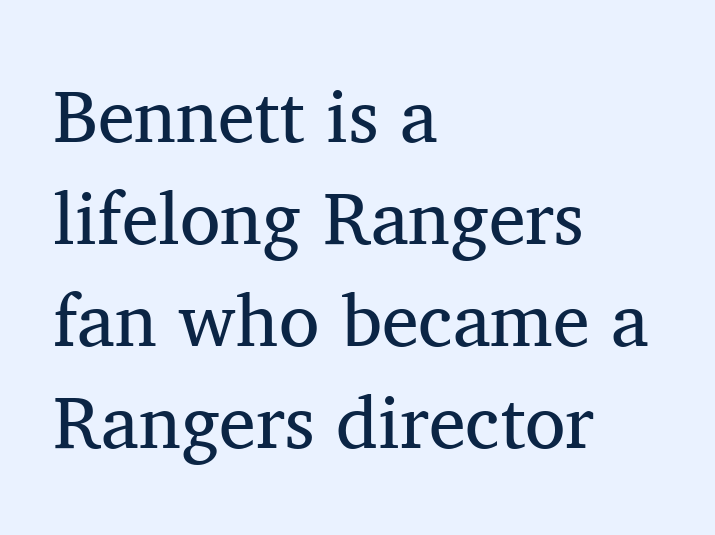
{"serif": "yes", "italic": "no", "bold": "no", "weight": "regular", "width": "normal", "stroke_contrast": "medium", "x_height": "medium", "monospaced": "no", "underline": "no", "align": "left", "line_spacing": "normal", "line_spacing_ratio": 1.38, "letter_spacing": "normal", "letter_spacing_em": 0.0, "glyph_px": 74}
